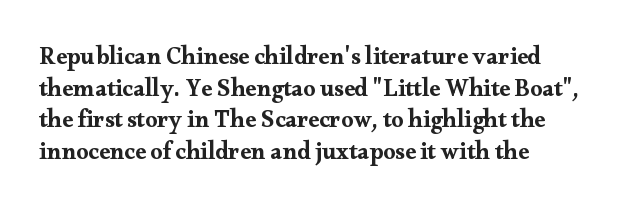
The letterforms sit shoulder to shoulder at normal distance. In terms of leading, this rendering sits right in the middle. The rendering anchors every line to the left-hand side. Style check: upright.
